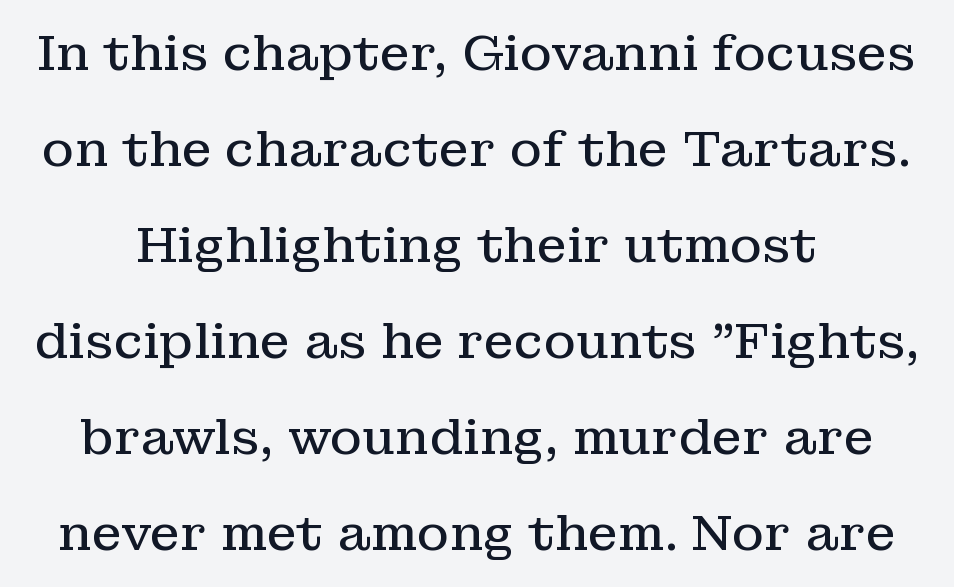
{"serif": "yes", "italic": "no", "bold": "no", "weight": "regular", "width": "normal", "stroke_contrast": "low", "x_height": "medium", "monospaced": "no", "underline": "no", "line_spacing": "loose", "line_spacing_ratio": 1.96, "letter_spacing": "normal", "letter_spacing_em": 0.0, "glyph_px": 49}
